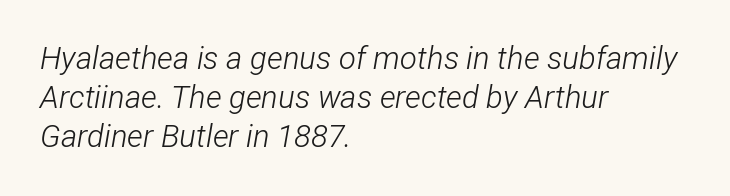
These lines were composed using italics. Words appear dense and cohesive because spacing is normal. A typesetter would call this leading conventional body-copy spacing. The space beneath each line is pristine and unruled. These lines are rendered in a variable-pitch font. Unbolded letterforms with no extra heft.
